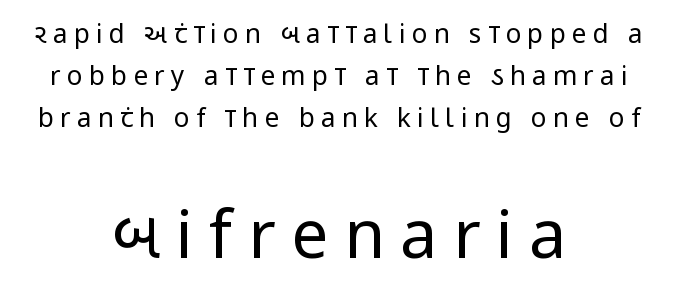
The image shows 66 px regular-weight, condensed sans-serif type, upright; set centered, normal line spacing (1.62x), unusually wide letter spacing (+0.24 em), not underlined; the second (bottom) block is 2.54x larger; low stroke contrast and a large x-height.
